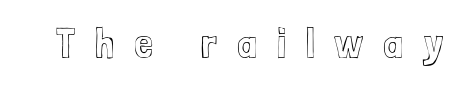
Q: Is the text italic (slanted)? A: No, it is upright.
Q: Is the text underlined? A: No.
Q: Is the spacing between letters normal or unusually wide? A: Unusually wide.
Q: Width (condensed, normal, or wide)? A: Condensed.
Q: x-height? A: Medium.
Q: Monospaced? A: No.
